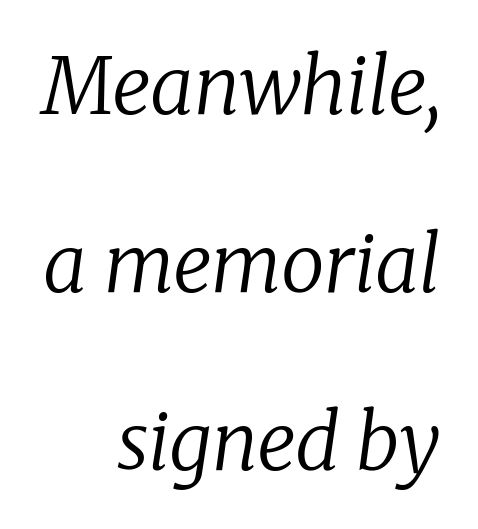
A typesetter would call this proportional, since set widths differ per character. The passage shown is not bold in any degree. The letters are slanted; this is an italic face. The passage shown is typeset with a serif family.
